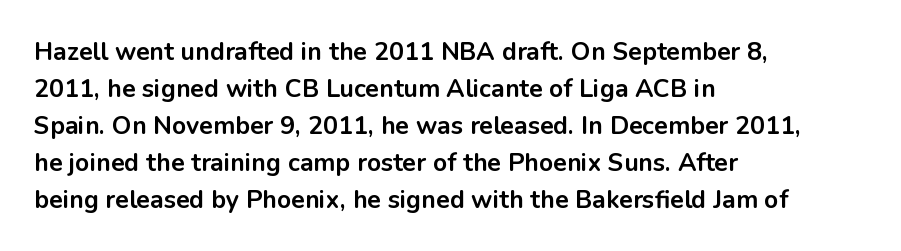
Horizontally, the lines are justified to the leading edge only. These words are printed bold, with thick strokes throughout. These lines sit exactly where default settings would place them. Every character sits straight up, as roman type does. Beneath every word, the page is bare.
